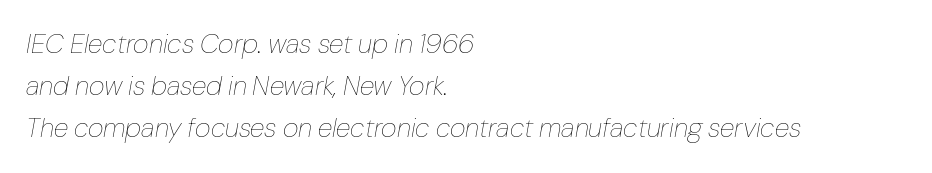
{"italic": "yes", "lean": "right", "slant_degrees": 10, "bold": "no", "underline": "no", "align": "left", "line_spacing": "normal", "line_spacing_ratio": 1.56, "letter_spacing": "normal", "letter_spacing_em": 0.0, "glyph_px": 27}
